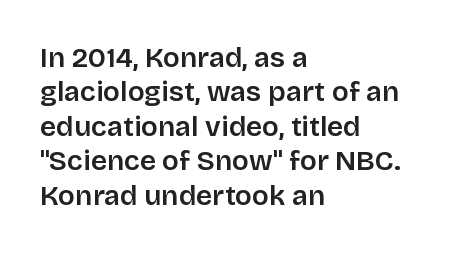
{"serif": "no", "italic": "no", "bold": "semi", "weight": "semibold", "width": "normal", "stroke_contrast": "low", "x_height": "large", "monospaced": "no", "underline": "no", "align": "left", "line_spacing_ratio": 1.23, "letter_spacing": "normal", "letter_spacing_em": 0.0, "glyph_px": 28}
